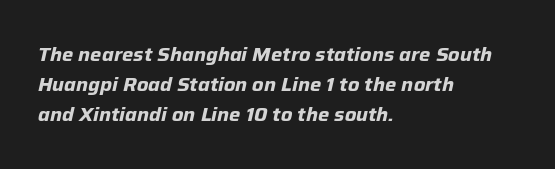
Honestly, there is no underline to notice here at all. Words appear dense and cohesive because spacing is normal. Evenly set lines give the paragraph a standard silhouette. Visually the block forms a straight wall on the left and a jagged coastline on the right.
